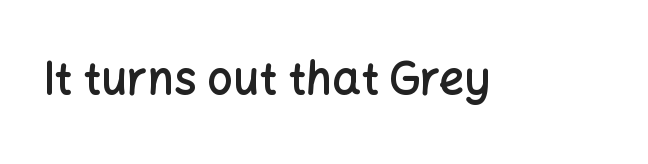
{"serif": "no", "italic": "no", "bold": "semi", "weight": "semibold", "width": "normal", "stroke_contrast": "low", "x_height": "medium", "monospaced": "no", "underline": "no", "letter_spacing": "normal", "letter_spacing_em": 0.0, "glyph_px": 45}
